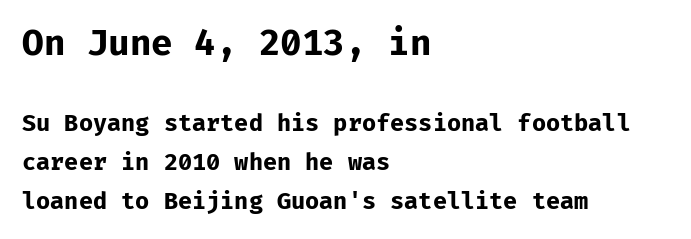
Q: Is the text bold? A: Yes.
Q: Is the text italic (slanted)? A: No, it is upright.
Q: Is the typeface a serif or a sans-serif typeface? A: Sans-serif.
Q: Is the text underlined? A: No.
Q: How is the paragraph aligned? A: Left-aligned.
Q: Is the spacing between letters normal or unusually wide? A: Normal.
Q: Is the spacing between lines tight, normal or loose? A: Normal.
Q: Which block of text is set in a larger size, the first (top) or the second (bottom)? A: The first (top) one.
Q: Width (condensed, normal, or wide)? A: Normal.
Q: Stroke contrast? A: Low.
Q: x-height? A: Medium.
Q: Monospaced? A: Yes.
